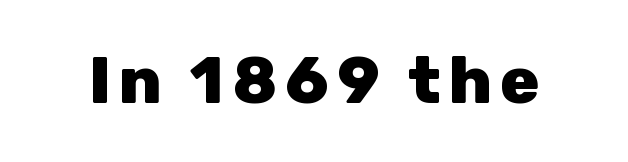
The image shows 65 px heavy sans-serif type, upright; set not underlined; low stroke contrast and a medium x-height.
